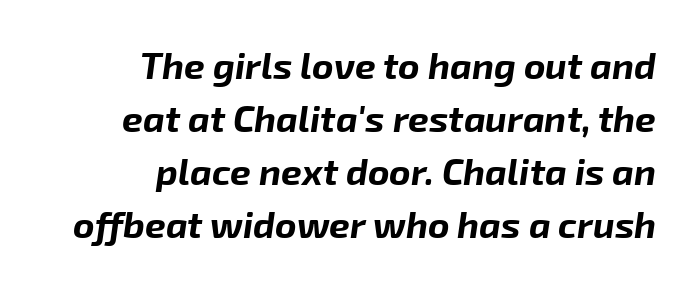
Q: Is the text bold? A: Yes.
Q: Is the text italic (slanted)? A: Yes, it leans right by about 8 degrees.
Q: Is the text underlined? A: No.
Q: How is the paragraph aligned? A: Right-aligned.
Q: Is the spacing between letters normal or unusually wide? A: Normal.
Q: Is the spacing between lines tight, normal or loose? A: Normal.
Q: Width (condensed, normal, or wide)? A: Normal.
Q: Stroke contrast? A: Low.
Q: x-height? A: Medium.
Q: Monospaced? A: No.
